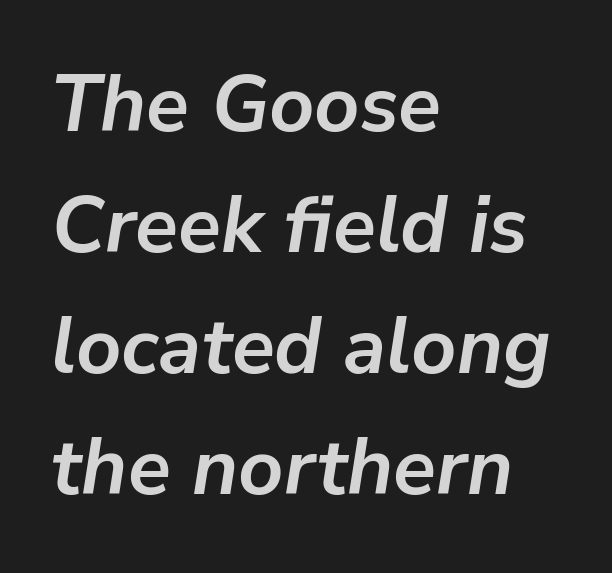
Q: Is the text bold? A: Yes.
Q: Is the text italic (slanted)? A: Yes, it leans right by about 9 degrees.
Q: Is the text underlined? A: No.
Q: How is the paragraph aligned? A: Left-aligned.
Q: Is the spacing between letters normal or unusually wide? A: Normal.
Q: Is the spacing between lines tight, normal or loose? A: Normal.
Q: Width (condensed, normal, or wide)? A: Normal.
Q: Stroke contrast? A: Low.
Q: x-height? A: Medium.
Q: Monospaced? A: No.
